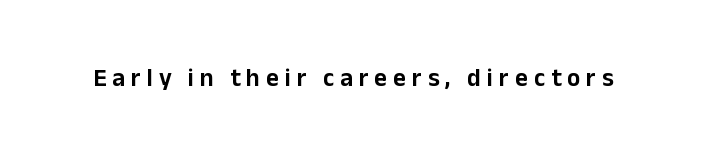
Q: Is the text italic (slanted)? A: No, it is upright.
Q: Is the text underlined? A: No.
Q: Is the spacing between letters normal or unusually wide? A: Unusually wide.
